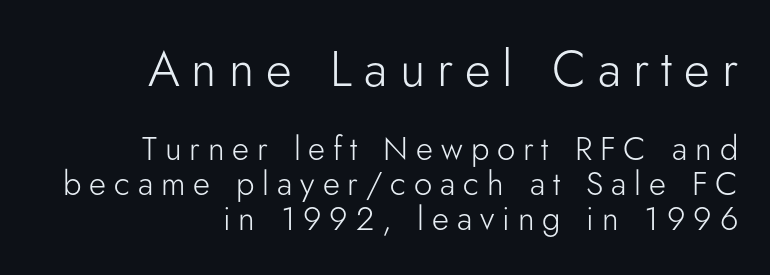
Q: Is the text bold? A: No.
Q: Is the text italic (slanted)? A: No, it is upright.
Q: Is the typeface a serif or a sans-serif typeface? A: Sans-serif.
Q: Is the text underlined? A: No.
Q: How is the paragraph aligned? A: Right-aligned.
Q: Is the spacing between letters normal or unusually wide? A: Unusually wide.
Q: Is the spacing between lines tight, normal or loose? A: Tight.
Q: Which block of text is set in a larger size, the first (top) or the second (bottom)? A: The first (top) one.
Q: Width (condensed, normal, or wide)? A: Normal.
Q: Stroke contrast? A: Low.
Q: x-height? A: Small.
Q: Monospaced? A: No.
